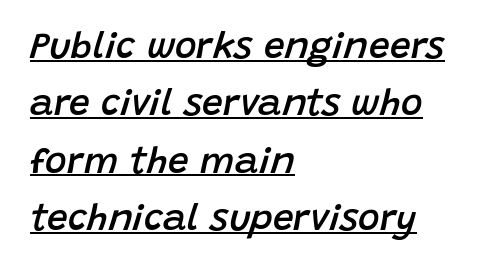
Nothing unusual about the tracking: characters are spaced as the font intends. The rows are spaced the way most documents space them. Summary of weight: moderately heavy, a semibold. Leftover space on each line is placed entirely after the last word. Character widths vary here, with narrow letters taking less room than wide ones.
